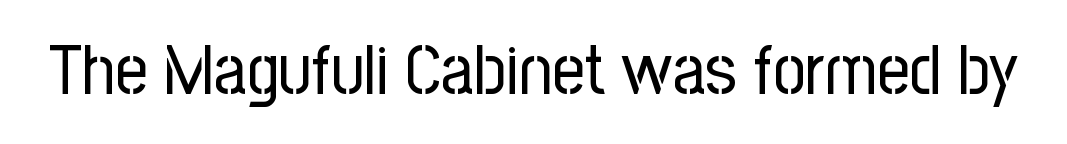
{"serif": "no", "italic": "no", "bold": "no", "weight": "regular", "width": "condensed", "stroke_contrast": "low", "x_height": "medium", "monospaced": "no", "underline": "no", "letter_spacing": "normal", "letter_spacing_em": 0.0, "glyph_px": 71}
